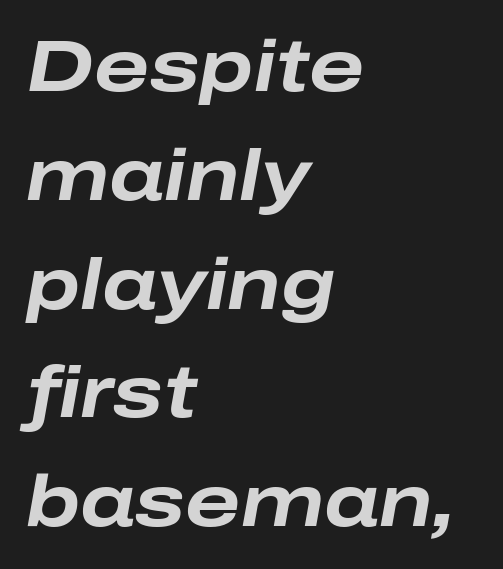
The image shows 73 px bold, wide type, italic (leaning right); set left-aligned, normal line spacing (1.49x), normal letter spacing, not underlined; low stroke contrast and a medium x-height.
